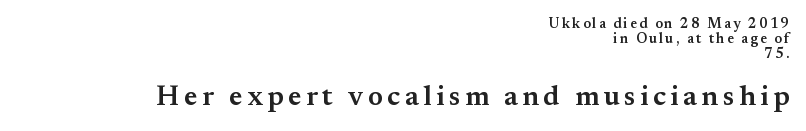
{"serif": "yes", "italic": "no", "bold": "semi", "weight": "semibold", "width": "normal", "stroke_contrast": "medium", "x_height": "small", "monospaced": "no", "underline": "no", "align": "right", "line_spacing": "tight", "line_spacing_ratio": 1.07, "larger_block": "second", "size_ratio": 2.0, "glyph_px": 28}
